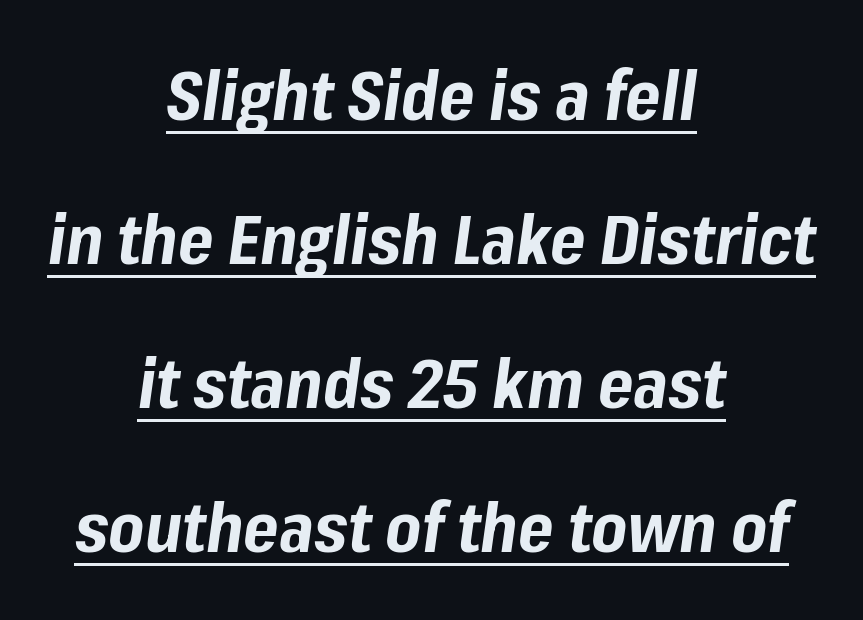
{"italic": "yes", "lean": "right", "slant_degrees": 8, "bold": "yes", "weight": "bold", "width": "normal", "stroke_contrast": "low", "x_height": "medium", "monospaced": "no", "underline": "yes", "align": "center", "line_spacing": "loose", "line_spacing_ratio": 2.12, "letter_spacing": "normal", "letter_spacing_em": 0.0, "glyph_px": 68}
